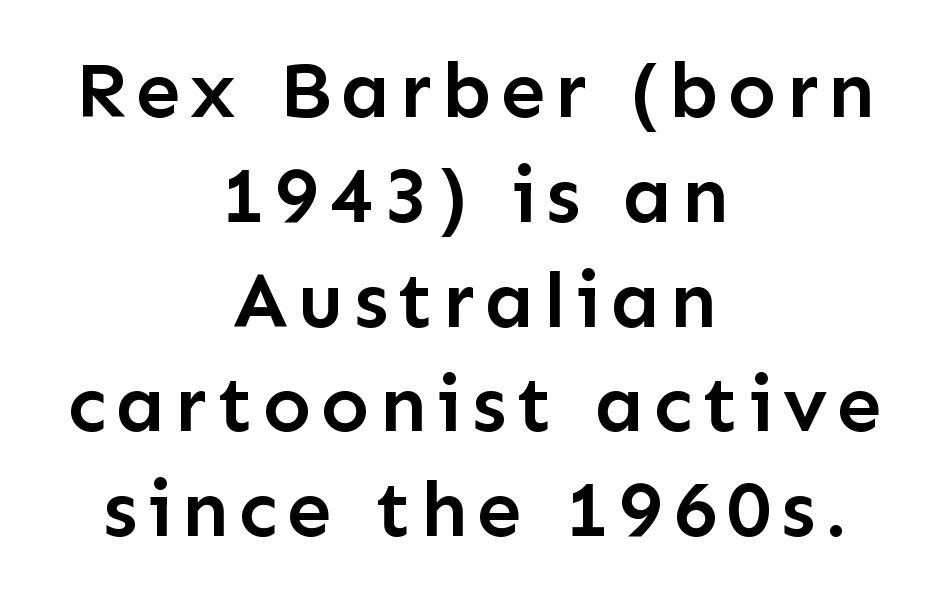
{"serif": "no", "italic": "no", "bold": "semi", "weight": "semibold", "width": "normal", "stroke_contrast": "low", "x_height": "medium", "monospaced": "no", "underline": "no", "align": "center", "line_spacing": "normal", "line_spacing_ratio": 1.31, "glyph_px": 80}
